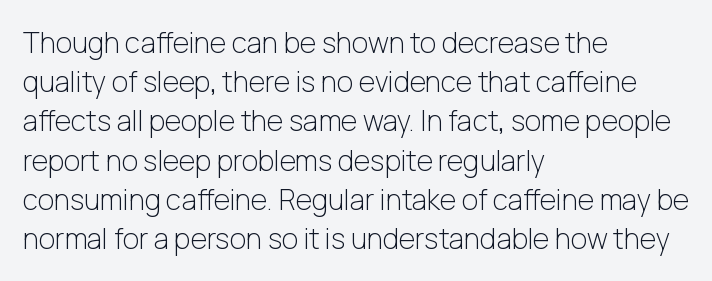
The image shows 28 px light sans-serif type, upright; set left-aligned, normal line spacing (1.4x), normal letter spacing, not underlined; low stroke contrast and a medium x-height.
